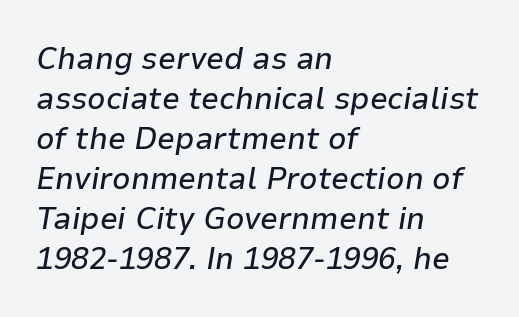
The image shows 32 px text type, italic (leaning right); set left-aligned, normal line spacing (1.25x), normal letter spacing, not underlined; low stroke contrast and a medium x-height.
